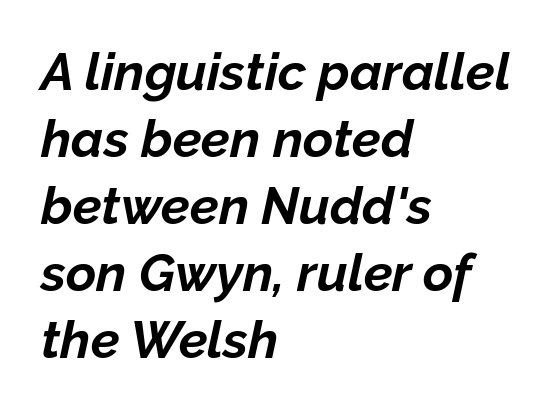
{"italic": "yes", "lean": "right", "slant_degrees": 12, "bold": "yes", "weight": "bold", "width": "normal", "stroke_contrast": "low", "x_height": "medium", "monospaced": "no", "underline": "no", "align": "left", "line_spacing": "normal", "line_spacing_ratio": 1.29, "letter_spacing": "normal", "letter_spacing_em": 0.0, "glyph_px": 52}
